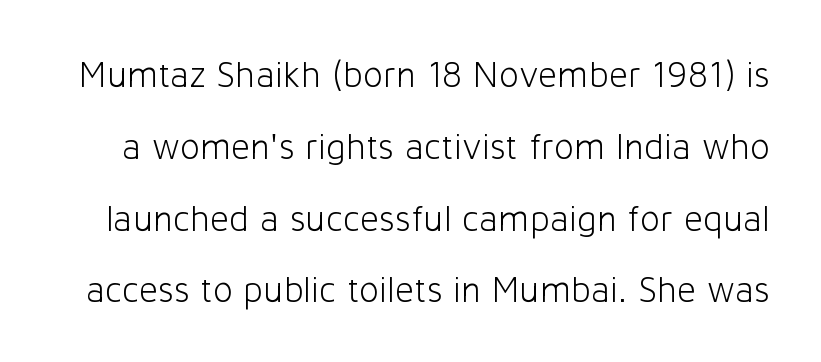
{"serif": "no", "italic": "no", "bold": "no", "weight": "light", "width": "normal", "stroke_contrast": "low", "x_height": "medium", "monospaced": "no", "underline": "no", "line_spacing": "loose", "line_spacing_ratio": 1.94, "letter_spacing": "normal", "letter_spacing_em": 0.0, "glyph_px": 37}
